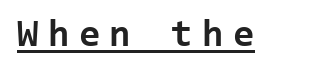
The image shows 39 px bold sans-serif type, upright, monospaced; set unusually wide letter spacing (+0.24 em), underlined; low stroke contrast and a medium x-height.
